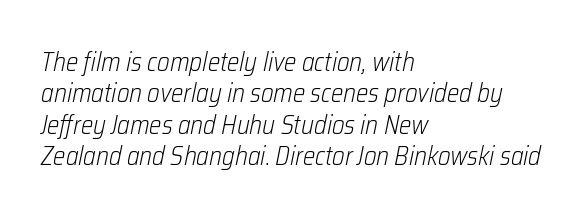
{"italic": "yes", "lean": "right", "slant_degrees": 12, "bold": "no", "underline": "no", "align": "left", "line_spacing_ratio": 1.21, "letter_spacing": "normal", "letter_spacing_em": 0.0, "glyph_px": 26}
